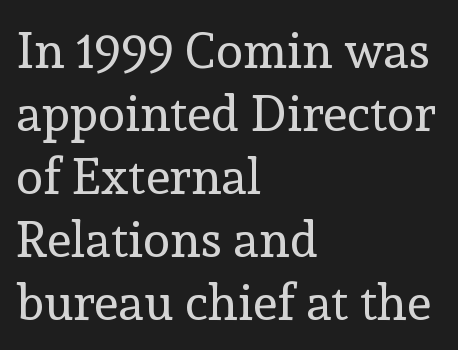
The image shows 50 px regular-weight serif type, upright; set left-aligned, normal line spacing (1.26x), normal letter spacing, not underlined; a medium x-height.
